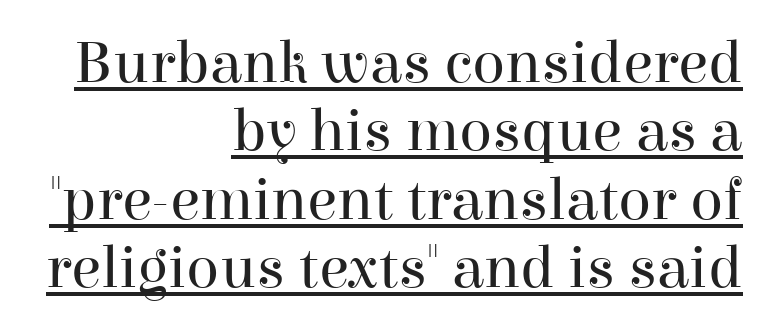
Typeset ragged left — the right edge is the straight one. Upright lettering throughout. These lines huddle together more closely than default settings would place them. Stroke terminals: seriffed. You could call the tracking neutral — neither tight nor loose. Quick note: underline on.
